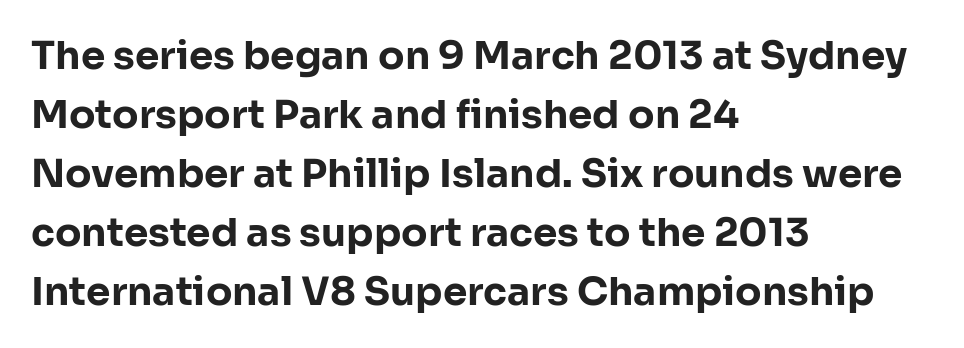
Q: Is the text bold? A: Yes.
Q: Is the text italic (slanted)? A: No, it is upright.
Q: Is the typeface a serif or a sans-serif typeface? A: Sans-serif.
Q: Is the text underlined? A: No.
Q: How is the paragraph aligned? A: Left-aligned.
Q: Is the spacing between letters normal or unusually wide? A: Normal.
Q: Is the spacing between lines tight, normal or loose? A: Normal.
Q: Width (condensed, normal, or wide)? A: Normal.
Q: Stroke contrast? A: Low.
Q: x-height? A: Medium.
Q: Monospaced? A: No.
